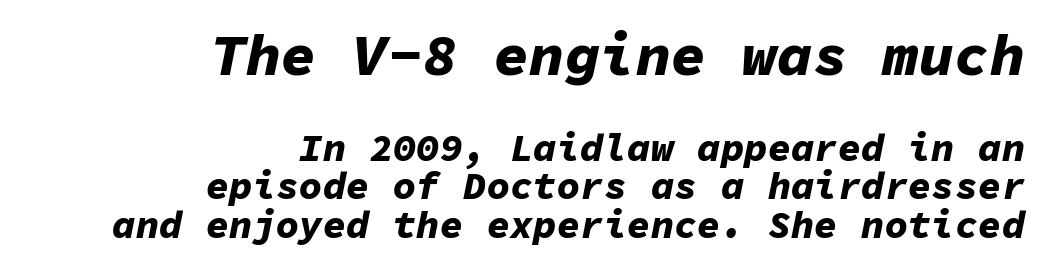
The rendering uses a bold face; every stroke is thick and dark. Does the bottom block carry the larger type? No, the top block does. Here the designer chose a console-style face with uniform glyph widths. The rendering uses a small line-height, squeezing the rows. The typography opts for an oblique posture over an upright one. The letters sit at their default tracking, neither squeezed nor spread.
